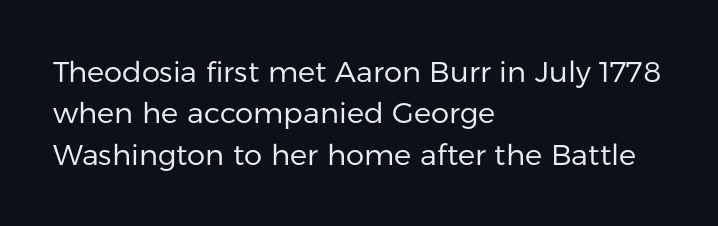
The image shows 29 px regular-weight sans-serif type, upright; set left-aligned, normal line spacing (1.43x), normal letter spacing, not underlined; low stroke contrast and a medium x-height.
